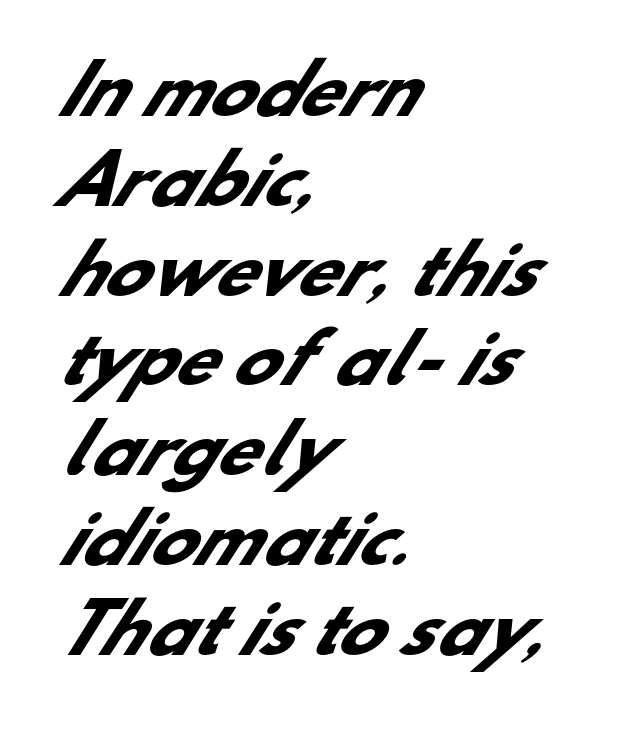
The image shows 67 px heavy sans-serif type; set left-aligned, normal line spacing (1.34x), normal letter spacing, not underlined; low stroke contrast and a small x-height.
